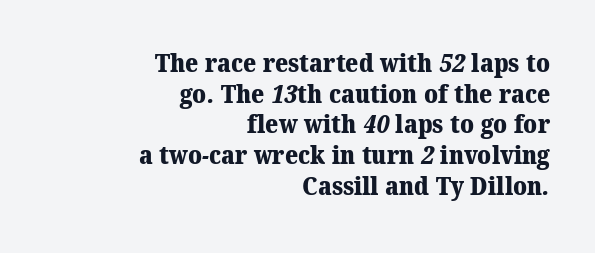
{"bold": "yes", "underline": "no", "align": "right", "line_spacing_ratio": 1.23, "letter_spacing": "normal", "letter_spacing_em": 0.0, "glyph_px": 25}
